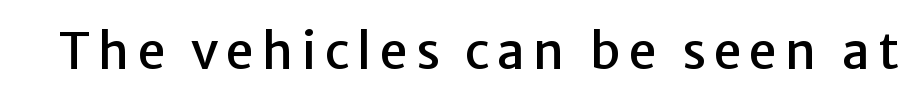
The image shows 50 px sans-serif type, upright; set not underlined; low stroke contrast and a medium x-height.
